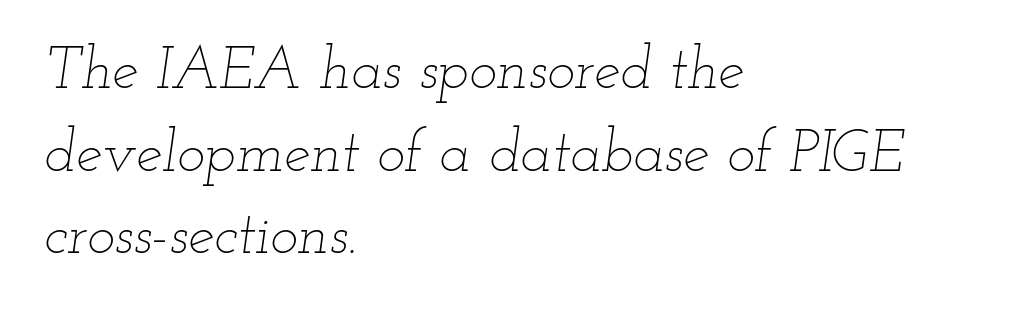
{"italic": "yes", "lean": "right", "slant_degrees": 12, "bold": "no", "weight": "thin", "width": "wide", "stroke_contrast": "low", "x_height": "small", "monospaced": "no", "underline": "no", "align": "left", "line_spacing": "normal", "line_spacing_ratio": 1.4, "letter_spacing": "normal", "letter_spacing_em": 0.0, "glyph_px": 59}
